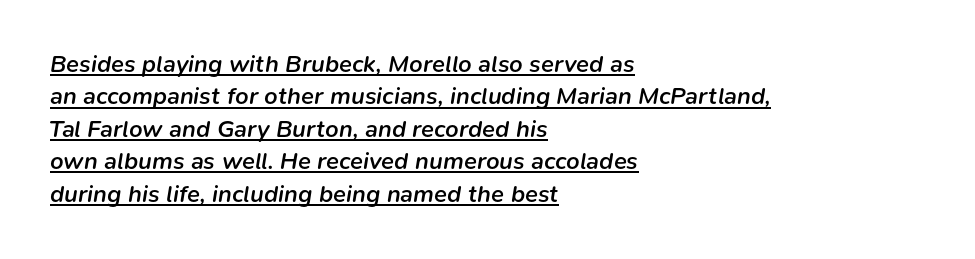
The image shows 24 px text type, italic (leaning right); set left-aligned, normal line spacing (1.35x), normal letter spacing, underlined.
